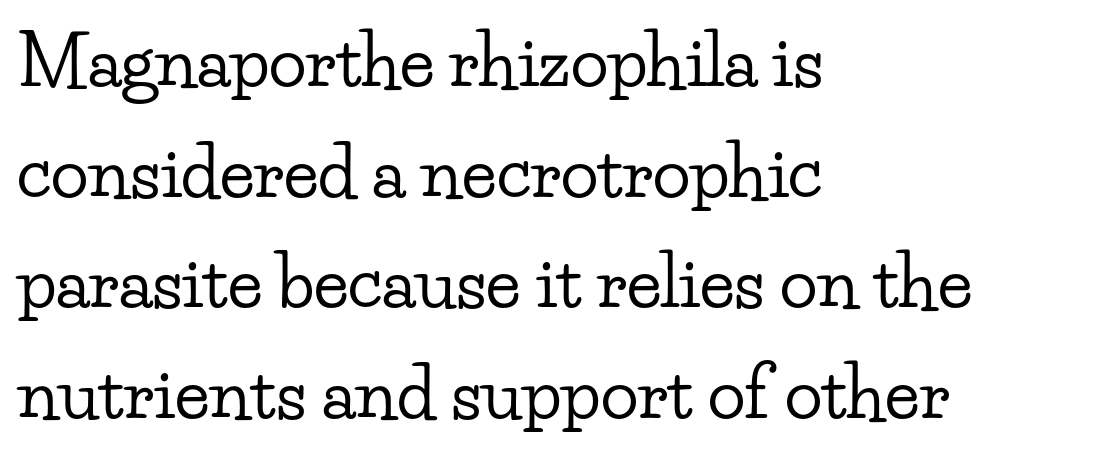
The image shows 70 px wide serif type, upright; set left-aligned, normal line spacing (1.58x), normal letter spacing, not underlined; low stroke contrast and a small x-height.
